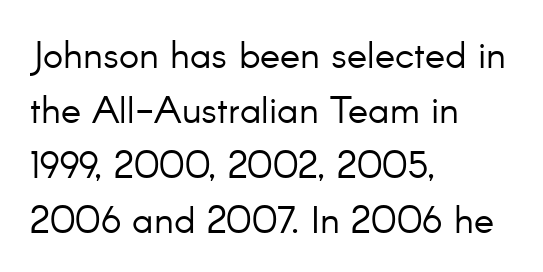
Q: Is the text bold? A: No.
Q: Is the text italic (slanted)? A: No, it is upright.
Q: Is the typeface a serif or a sans-serif typeface? A: Sans-serif.
Q: Is the text underlined? A: No.
Q: How is the paragraph aligned? A: Left-aligned.
Q: Is the spacing between letters normal or unusually wide? A: Normal.
Q: Is the spacing between lines tight, normal or loose? A: Normal.
Q: Width (condensed, normal, or wide)? A: Normal.
Q: Stroke contrast? A: Low.
Q: x-height? A: Small.
Q: Monospaced? A: No.
